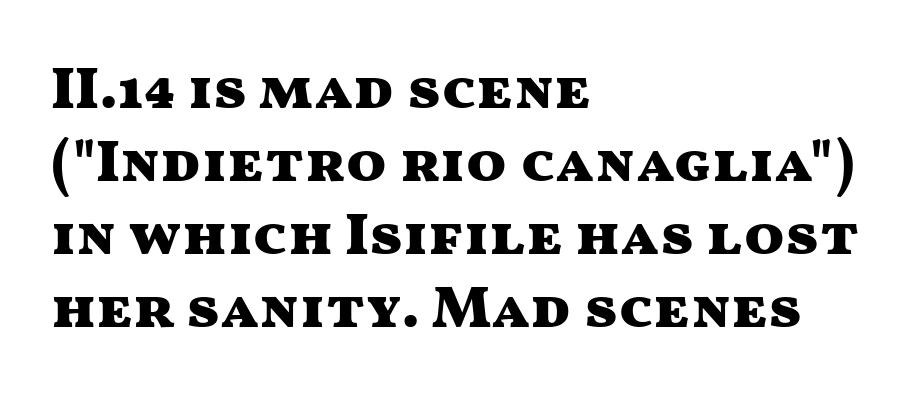
Q: Is the text bold? A: Yes.
Q: Is the text italic (slanted)? A: No, it is upright.
Q: Is the typeface a serif or a sans-serif typeface? A: Sans-serif.
Q: Is the text underlined? A: No.
Q: How is the paragraph aligned? A: Left-aligned.
Q: Is the spacing between letters normal or unusually wide? A: Normal.
Q: Width (condensed, normal, or wide)? A: Wide.
Q: Stroke contrast? A: Medium.
Q: x-height? A: Medium.
Q: Monospaced? A: No.
